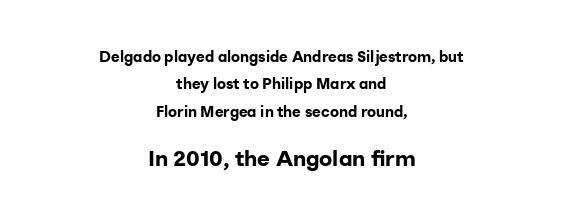
In terms of weight, the rendering is a true, heavy bold. In terms of posture, this sample is upright. The foot of each line stays bare and open. Type size steps up from the first block to the second. Casual observation: everything's sitting right in the middle.
